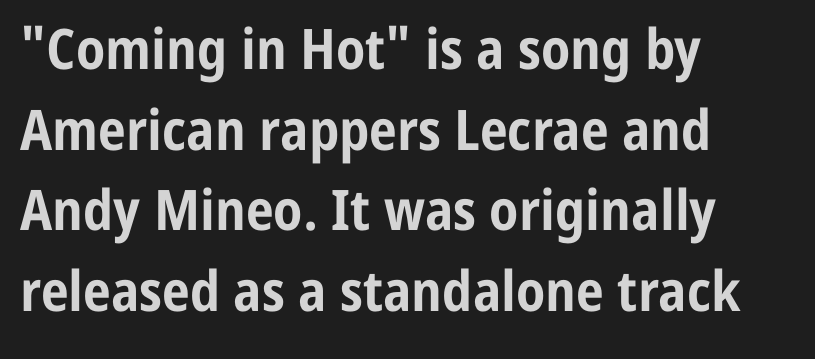
The specimen omits any rule beneath the text block's lines. In terms of weight, the rendering is a true, heavy bold. Designer's note — italics off, roman on. The passage is arranged the way most books set body copy — flush left. Font category for this specimen: sans-serif.
